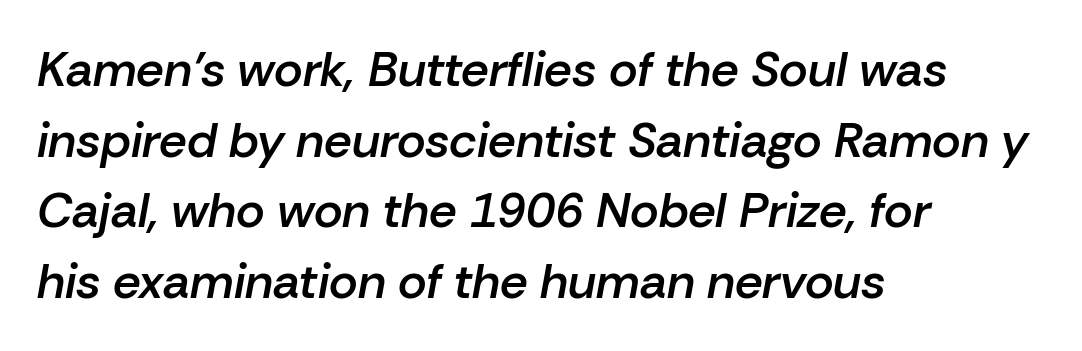
Q: Is the text bold? A: Semi-bold.
Q: Is the text italic (slanted)? A: Yes, it leans right by about 10 degrees.
Q: Is the text underlined? A: No.
Q: How is the paragraph aligned? A: Left-aligned.
Q: Is the spacing between letters normal or unusually wide? A: Normal.
Q: Is the spacing between lines tight, normal or loose? A: Normal.
Q: Width (condensed, normal, or wide)? A: Normal.
Q: Stroke contrast? A: Low.
Q: x-height? A: Medium.
Q: Monospaced? A: No.
